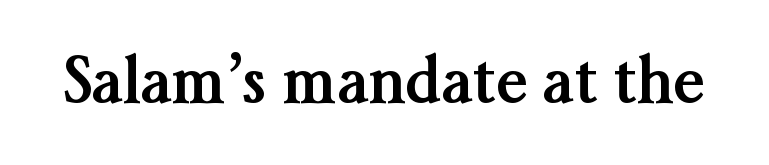
{"serif": "yes", "italic": "no", "bold": "yes", "weight": "semibold", "width": "normal", "stroke_contrast": "medium", "x_height": "medium", "monospaced": "no", "underline": "no", "letter_spacing": "normal", "letter_spacing_em": 0.0, "glyph_px": 64}
